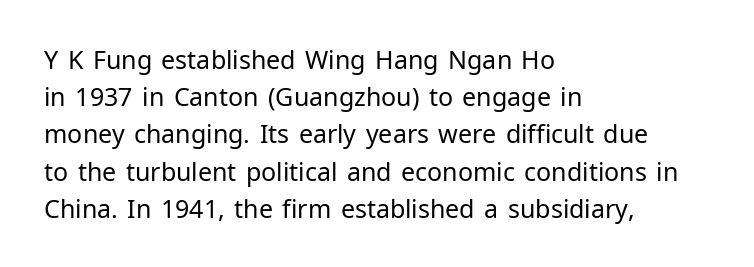
Each new line begins a customary step beneath the previous one. In CSS terms this would be text-align: left. Every character sits straight up, as roman type does. Inter-character spacing is left at the font's built-in metrics.
